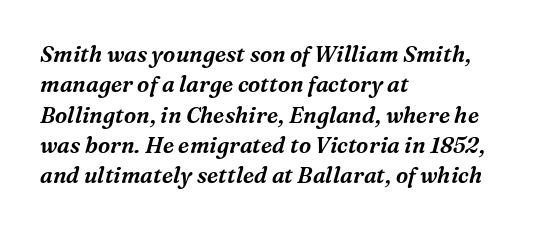
The image shows 22 px text type, italic (leaning right); set left-aligned, normal line spacing (1.38x), normal letter spacing, not underlined.
